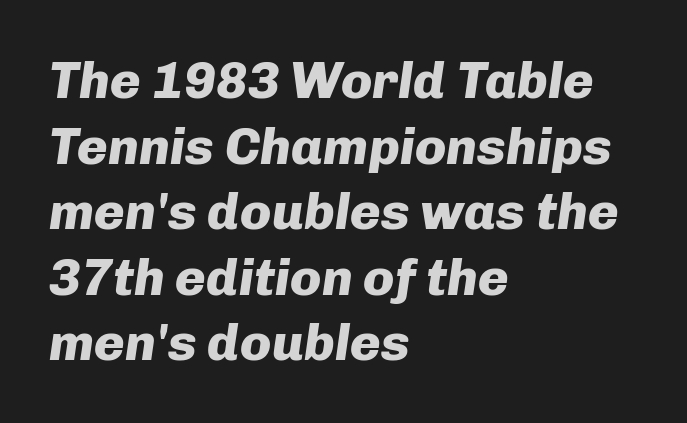
Style check: oblique. The passage shown has conventional tracking throughout. No word sits above an underline. Think of a printed novel: that variable character pitch is what you see here. The leading is moderate, giving the passage an even texture.
